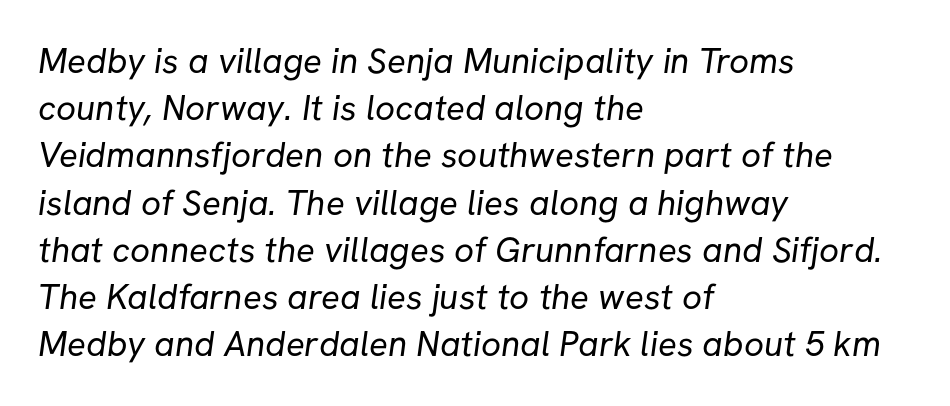
{"serif": "no", "bold": "no", "weight": "regular", "width": "normal", "stroke_contrast": "low", "x_height": "medium", "monospaced": "no", "underline": "no", "align": "left", "line_spacing": "normal", "line_spacing_ratio": 1.35, "letter_spacing": "normal", "letter_spacing_em": 0.0, "glyph_px": 35}
